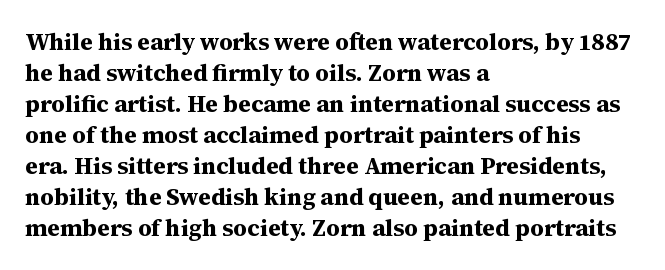
{"italic": "no", "bold": "yes", "underline": "no", "align": "left", "line_spacing": "normal", "line_spacing_ratio": 1.29, "letter_spacing": "normal", "letter_spacing_em": 0.0, "glyph_px": 24}
